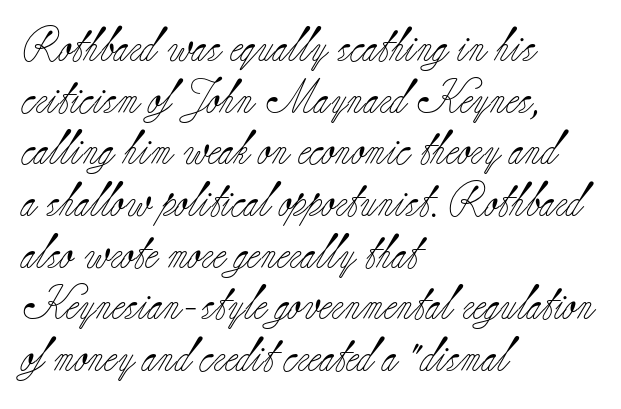
Q: Is the text bold? A: No.
Q: Is the text italic (slanted)? A: Yes.
Q: Is the typeface a serif or a sans-serif typeface? A: Serif.
Q: Is the text underlined? A: No.
Q: How is the paragraph aligned? A: Left-aligned.
Q: Is the spacing between letters normal or unusually wide? A: Normal.
Q: Is the spacing between lines tight, normal or loose? A: Normal.
Q: Width (condensed, normal, or wide)? A: Normal.
Q: Stroke contrast? A: Low.
Q: x-height? A: Small.
Q: Monospaced? A: No.
